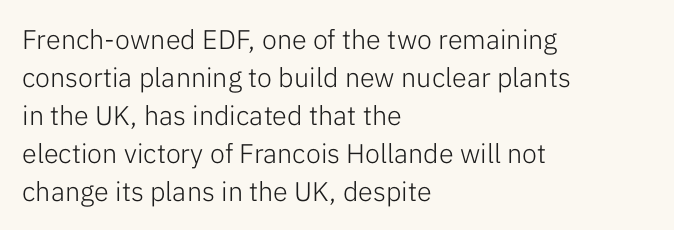
The designer left line spacing at the default. A classic flush-left, rag-right setting is used for this passage. The font sits on the lighter half of the weight spectrum, regular included. The letters stand straight up with perfectly vertical stems. No word sits above an underline.
